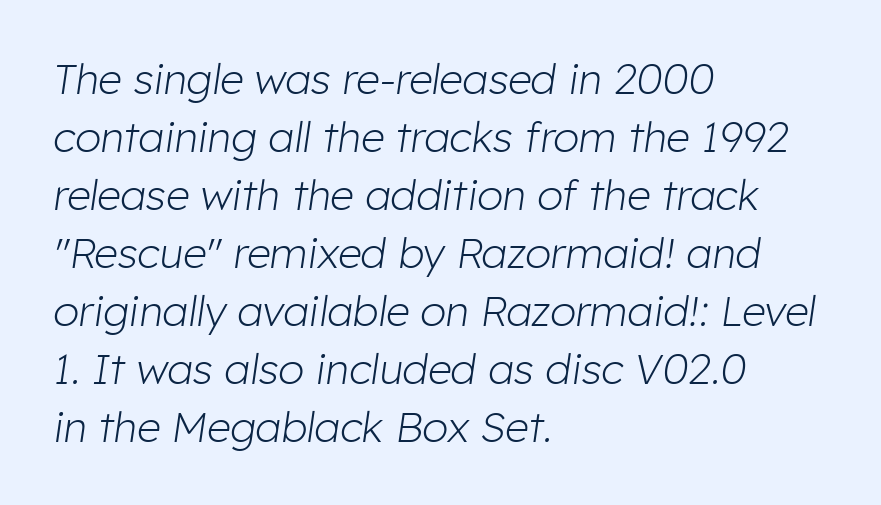
Q: Is the text bold? A: No.
Q: Is the text italic (slanted)? A: Yes, it leans right by about 8 degrees.
Q: Is the text underlined? A: No.
Q: How is the paragraph aligned? A: Left-aligned.
Q: Is the spacing between letters normal or unusually wide? A: Normal.
Q: Is the spacing between lines tight, normal or loose? A: Normal.
Q: Width (condensed, normal, or wide)? A: Normal.
Q: Stroke contrast? A: Low.
Q: x-height? A: Medium.
Q: Monospaced? A: No.
